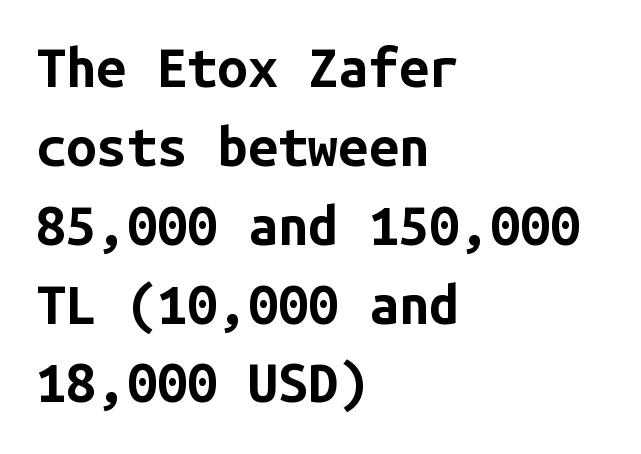
The image shows 54 px bold sans-serif type, upright, monospaced; set left-aligned, normal line spacing (1.46x), normal letter spacing, not underlined; low stroke contrast and a medium x-height.
